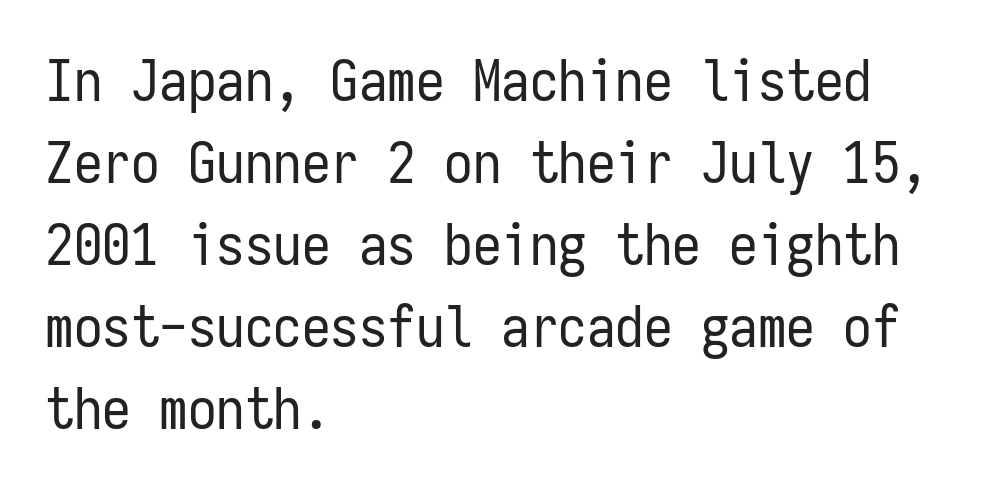
{"serif": "no", "italic": "no", "bold": "no", "weight": "regular", "width": "condensed", "stroke_contrast": "low", "x_height": "medium", "monospaced": "yes", "underline": "no", "align": "left", "line_spacing": "normal", "line_spacing_ratio": 1.44, "letter_spacing": "normal", "letter_spacing_em": 0.0, "glyph_px": 57}
